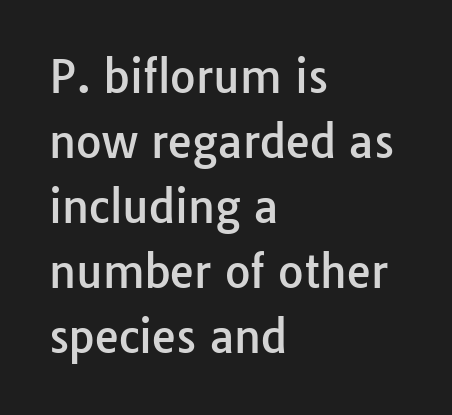
{"serif": "no", "italic": "no", "width": "normal", "stroke_contrast": "low", "x_height": "medium", "monospaced": "no", "underline": "no", "align": "left", "line_spacing": "normal", "line_spacing_ratio": 1.48, "letter_spacing": "normal", "letter_spacing_em": 0.0, "glyph_px": 44}
